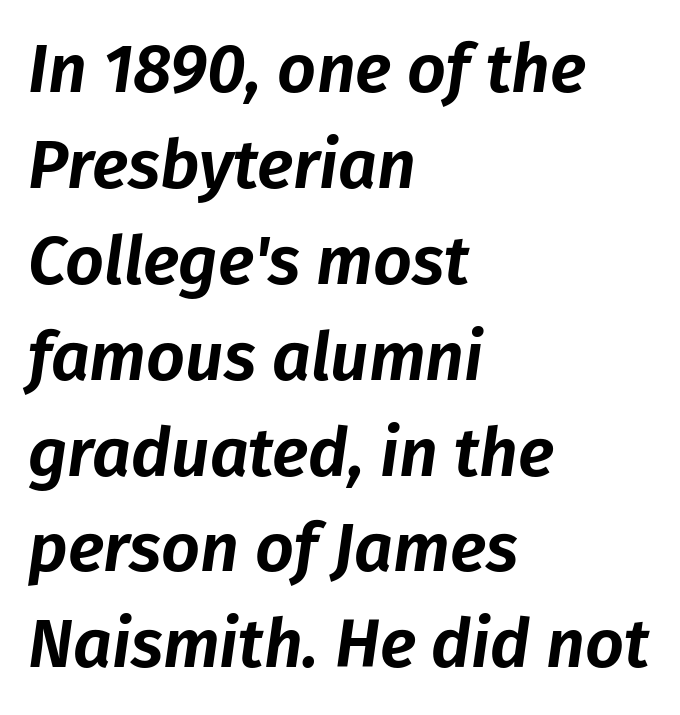
Q: Is the text italic (slanted)? A: Yes, it leans right by about 8 degrees.
Q: Is the text underlined? A: No.
Q: How is the paragraph aligned? A: Left-aligned.
Q: Is the spacing between letters normal or unusually wide? A: Normal.
Q: Is the spacing between lines tight, normal or loose? A: Normal.
Q: Width (condensed, normal, or wide)? A: Normal.
Q: Stroke contrast? A: Low.
Q: x-height? A: Medium.
Q: Monospaced? A: No.
